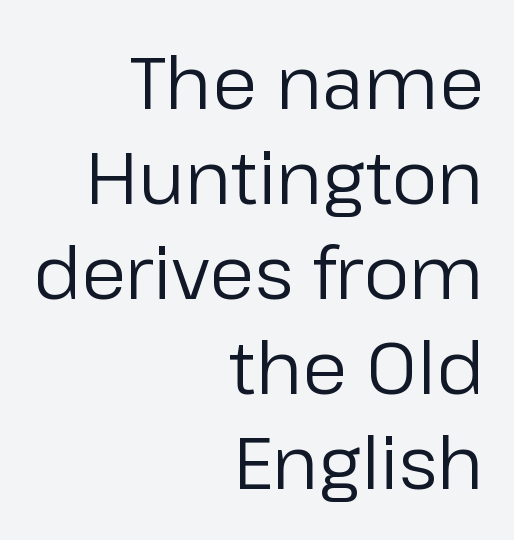
No feet cap the strokes, marking this as sans-serif type. The rendering keeps characters at their native spacing. If you drew a ruler down the right edge, every line would touch it. Is this a heavy cut? Hardly; it is regular or lighter. Summary of vertical rhythm: regular, with standard interline spacing. Descenders are the only things crossing below the line.
